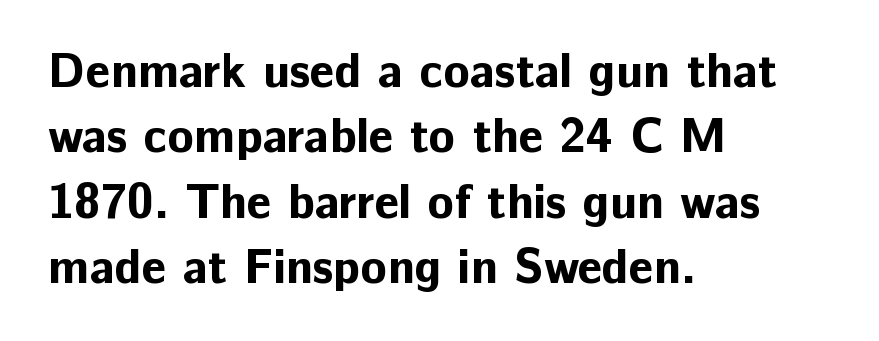
The image shows 48 px bold sans-serif type, upright; set left-aligned, normal line spacing (1.36x), normal letter spacing, not underlined; low stroke contrast and a medium x-height.
